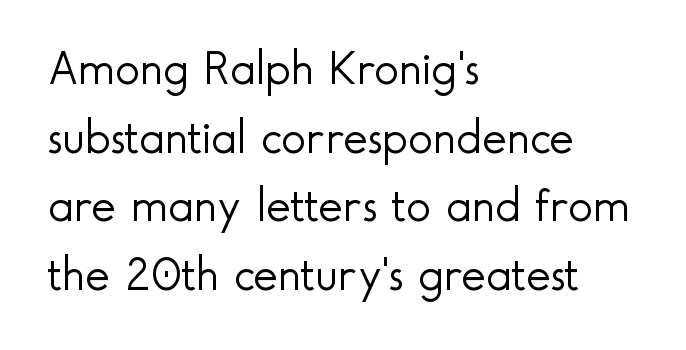
{"serif": "no", "italic": "no", "bold": "no", "weight": "light", "width": "normal", "x_height": "small", "monospaced": "no", "underline": "no", "align": "left", "line_spacing": "normal", "line_spacing_ratio": 1.46, "letter_spacing": "normal", "letter_spacing_em": 0.0, "glyph_px": 47}
